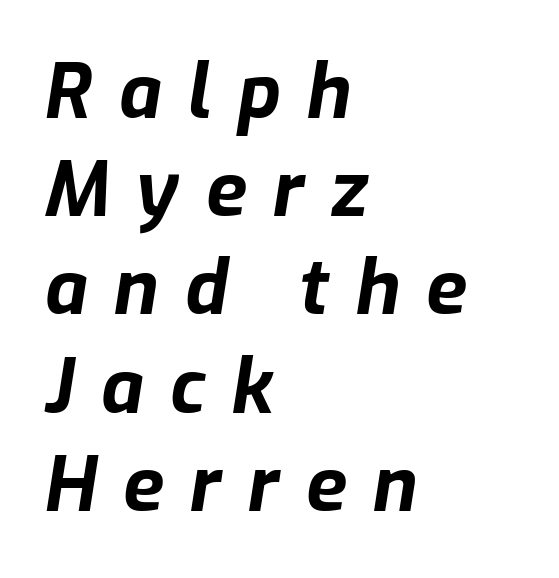
{"italic": "yes", "lean": "right", "slant_degrees": 9, "bold": "yes", "weight": "bold", "width": "normal", "stroke_contrast": "low", "x_height": "medium", "monospaced": "no", "underline": "no", "align": "left", "line_spacing": "normal", "line_spacing_ratio": 1.31, "letter_spacing": "wide", "letter_spacing_em": 0.35, "glyph_px": 75}
